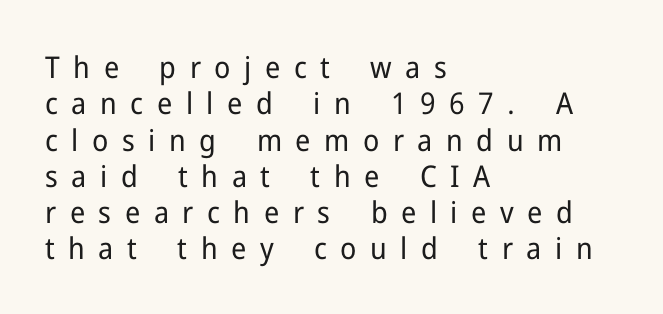
You could not count columns in this text — the font is proportionally spaced. The gap between lines stays unmarked. A typesetter would call this heavily tracked-out type. Is there any slant? The stems are plumb.
